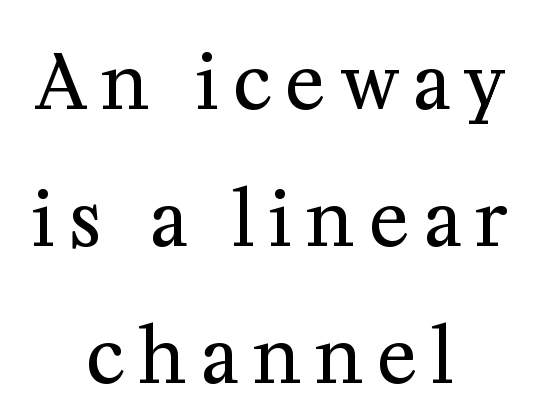
The image shows 75 px regular-weight serif type, upright; set centered, line spacing 1.83x, not underlined; medium stroke contrast and a medium x-height.
